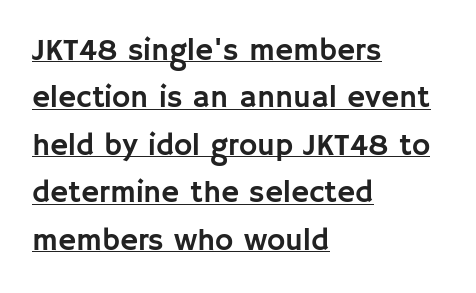
Q: Is the text italic (slanted)? A: No, it is upright.
Q: Is the typeface a serif or a sans-serif typeface? A: Sans-serif.
Q: Is the text underlined? A: Yes.
Q: How is the paragraph aligned? A: Left-aligned.
Q: Is the spacing between letters normal or unusually wide? A: Normal.
Q: Is the spacing between lines tight, normal or loose? A: Normal.
Q: Width (condensed, normal, or wide)? A: Normal.
Q: Stroke contrast? A: Low.
Q: x-height? A: Large.
Q: Monospaced? A: No.
